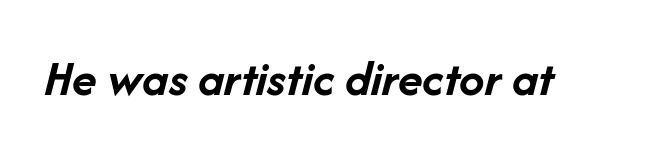
Q: Is the text bold? A: Yes.
Q: Is the text italic (slanted)? A: Yes, it leans right by about 14 degrees.
Q: Is the text underlined? A: No.
Q: Is the spacing between letters normal or unusually wide? A: Normal.
Q: Width (condensed, normal, or wide)? A: Normal.
Q: Stroke contrast? A: Low.
Q: x-height? A: Medium.
Q: Monospaced? A: No.
